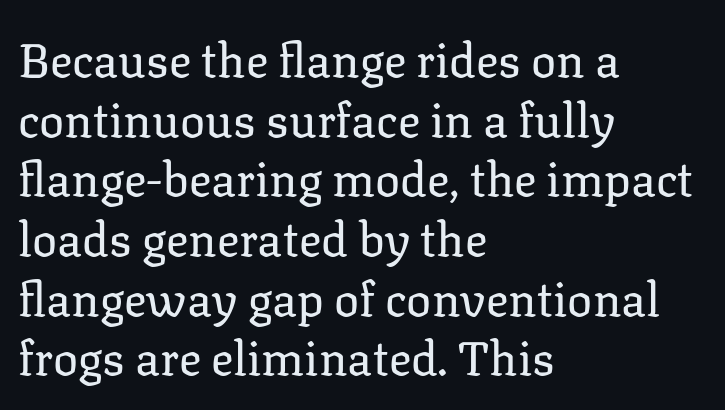
The image shows 47 px regular-weight serif type, upright; set left-aligned, normal line spacing (1.27x), normal letter spacing, not underlined; low stroke contrast and a medium x-height.
